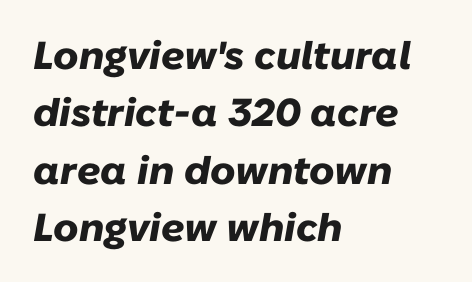
Q: Is the text bold? A: Yes.
Q: Is the text italic (slanted)? A: Yes, it leans right by about 10 degrees.
Q: Is the text underlined? A: No.
Q: How is the paragraph aligned? A: Left-aligned.
Q: Is the spacing between letters normal or unusually wide? A: Normal.
Q: Is the spacing between lines tight, normal or loose? A: Normal.
Q: Width (condensed, normal, or wide)? A: Normal.
Q: Stroke contrast? A: Low.
Q: x-height? A: Medium.
Q: Monospaced? A: No.
